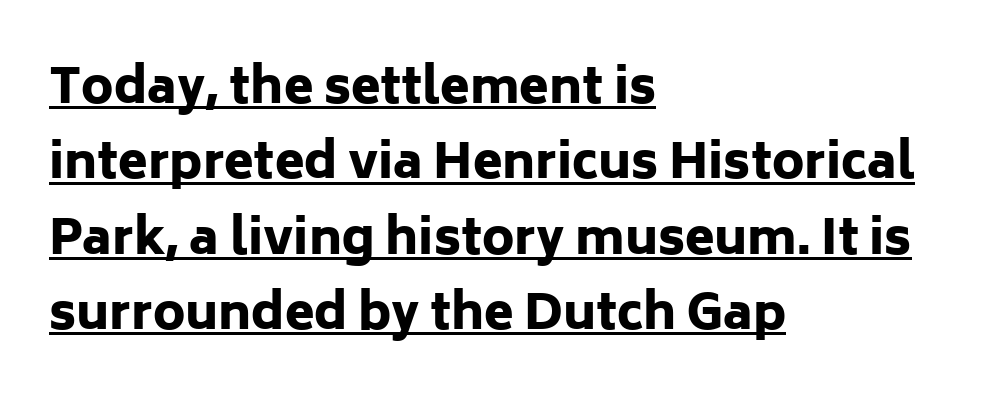
Each letter keeps its own natural width here, so spacing adapts to shape. Vertically, the passage feels balanced, rows spaced as you'd expect. This sample is left-justified, so line endings fall wherever the words run out. The glyphs have the mass of a bold cut.
